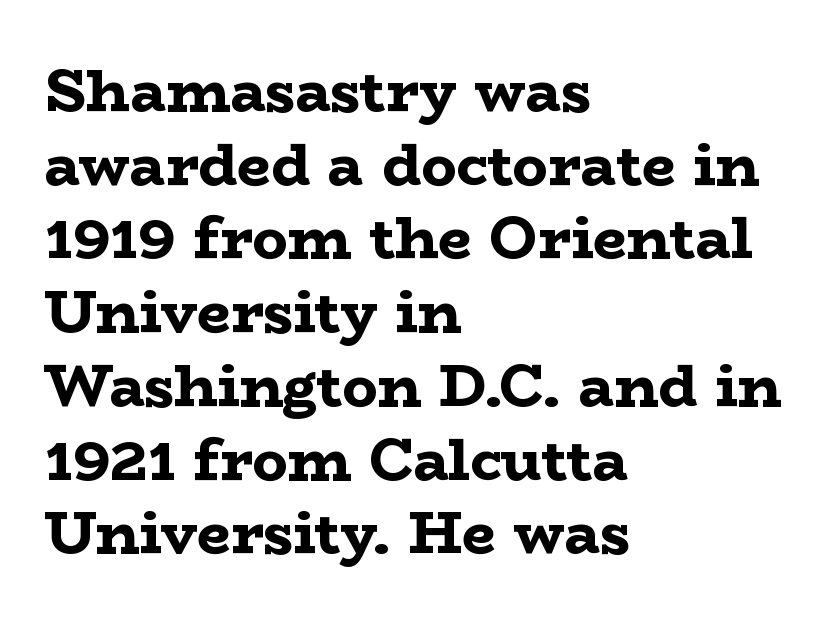
The image shows 59 px bold, wide serif type, upright; set left-aligned, normal line spacing (1.25x), normal letter spacing, not underlined; low stroke contrast and a medium x-height.
